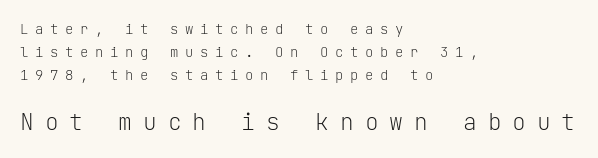
Q: Is the text bold? A: No.
Q: Is the text italic (slanted)? A: No, it is upright.
Q: Is the text underlined? A: No.
Q: How is the paragraph aligned? A: Left-aligned.
Q: Is the spacing between letters normal or unusually wide? A: Unusually wide.
Q: Is the spacing between lines tight, normal or loose? A: Normal.
Q: Which block of text is set in a larger size, the first (top) or the second (bottom)? A: The second (bottom) one.
